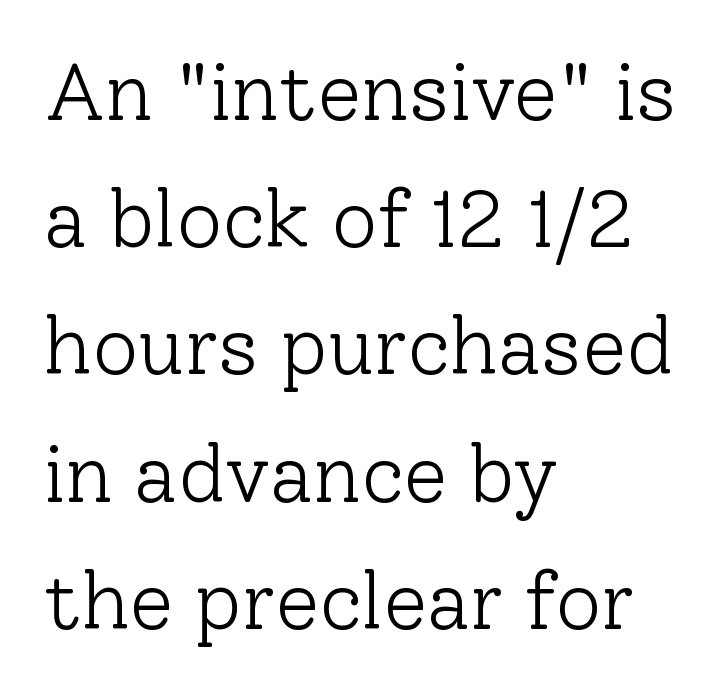
Clear beneath every line of the passage. Looks like regular typesetting: each glyph gets only the width it needs. The typeface chosen for these lines features serifs. The lines are quadded left.
